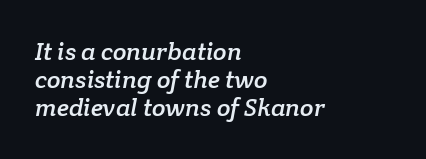
Q: Is the text underlined? A: No.
Q: How is the paragraph aligned? A: Left-aligned.
Q: Is the spacing between letters normal or unusually wide? A: Normal.
Q: Is the spacing between lines tight, normal or loose? A: Tight.
